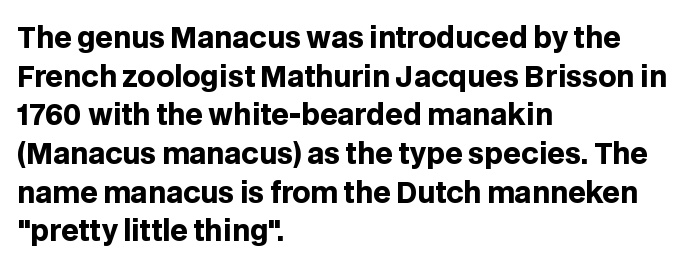
This rendering uses left alignment, leaving the right contour irregular. The space between consecutive lines is moderate. The passage shown is not underscored anywhere. Summary of weight: heavy, a full bold.
